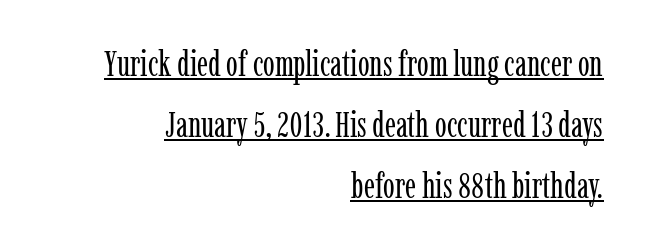
Q: Is the text bold? A: No.
Q: Is the text italic (slanted)? A: No, it is upright.
Q: Is the typeface a serif or a sans-serif typeface? A: Serif.
Q: Is the text underlined? A: Yes.
Q: How is the paragraph aligned? A: Right-aligned.
Q: Is the spacing between letters normal or unusually wide? A: Normal.
Q: Width (condensed, normal, or wide)? A: Condensed.
Q: Stroke contrast? A: Low.
Q: x-height? A: Medium.
Q: Monospaced? A: No.
